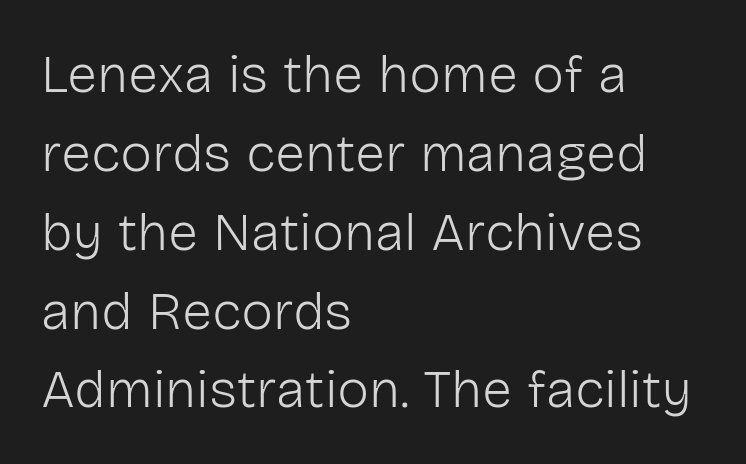
{"serif": "no", "italic": "no", "bold": "no", "weight": "light", "width": "normal", "stroke_contrast": "low", "x_height": "medium", "monospaced": "no", "underline": "no", "align": "left", "line_spacing": "normal", "line_spacing_ratio": 1.46, "letter_spacing": "normal", "letter_spacing_em": 0.0, "glyph_px": 54}
